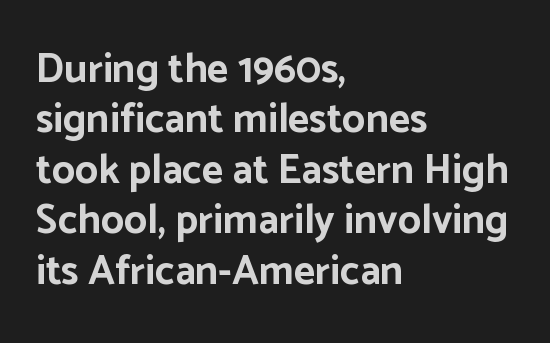
{"serif": "no", "italic": "no", "bold": "yes", "weight": "bold", "width": "normal", "stroke_contrast": "low", "x_height": "medium", "monospaced": "no", "underline": "no", "align": "left", "line_spacing_ratio": 1.23, "letter_spacing": "normal", "letter_spacing_em": 0.0, "glyph_px": 41}
